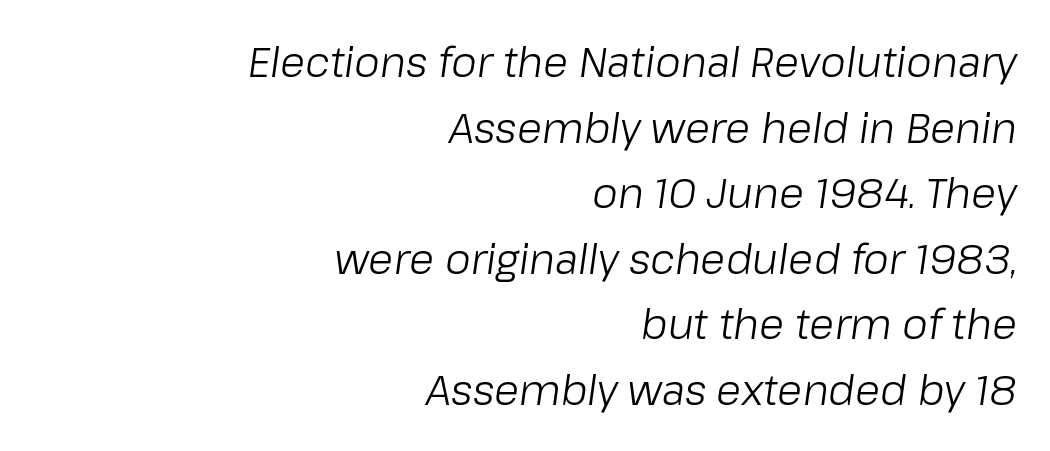
{"italic": "yes", "lean": "right", "slant_degrees": 8, "bold": "no", "weight": "light", "width": "normal", "stroke_contrast": "low", "x_height": "medium", "monospaced": "no", "underline": "no", "align": "right", "line_spacing": "normal", "line_spacing_ratio": 1.6, "letter_spacing": "normal", "letter_spacing_em": 0.0, "glyph_px": 41}
